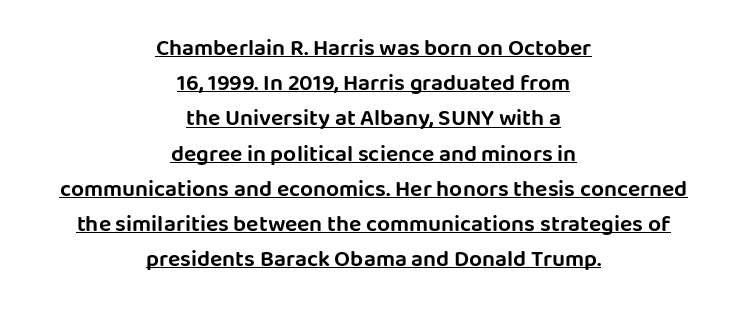
The image shows 23 px text type, upright; set centered, normal line spacing (1.53x), normal letter spacing, underlined.
